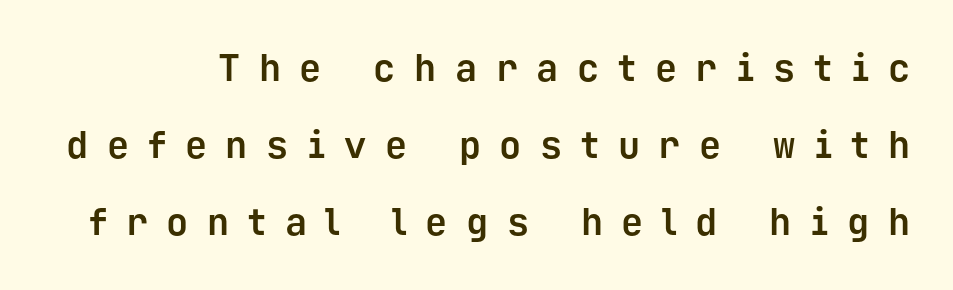
{"serif": "no", "italic": "no", "bold": "yes", "weight": "bold", "width": "normal", "stroke_contrast": "low", "x_height": "medium", "monospaced": "yes", "underline": "no", "line_spacing": "loose", "line_spacing_ratio": 2.08, "letter_spacing": "wide", "letter_spacing_em": 0.5, "glyph_px": 37}
